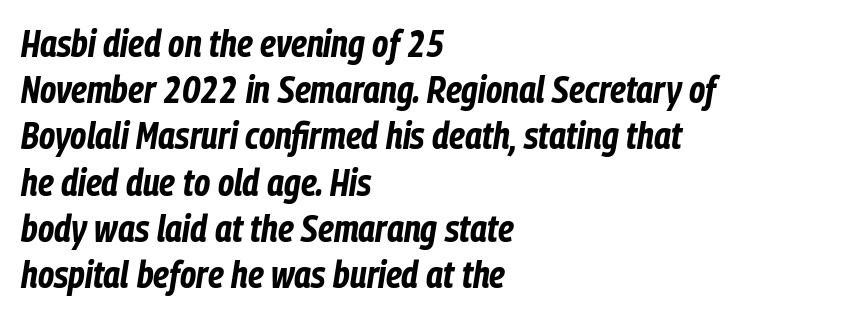
The image shows 37 px bold, condensed type, italic (leaning right); set left-aligned, normal line spacing (1.25x), normal letter spacing, not underlined; low stroke contrast and a medium x-height.
